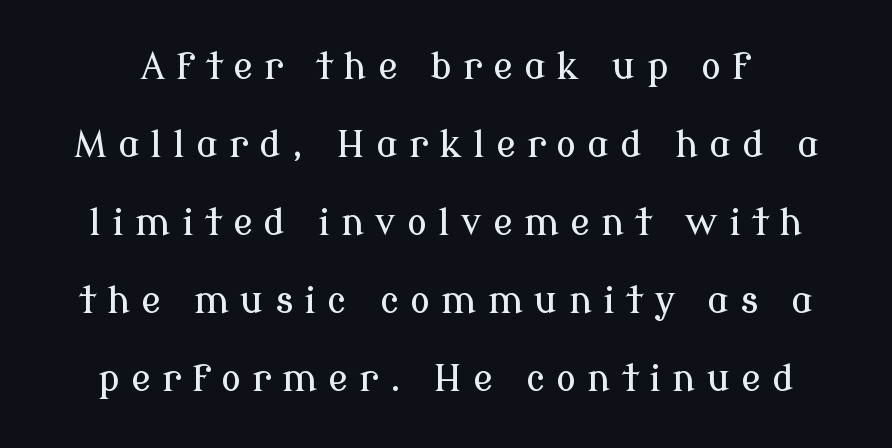
Beneath every word, the page is bare. The glyphs in this specimen are seriffed. Letter spacing: wide. The face used here is proportionally spaced, like ordinary book or web type.
